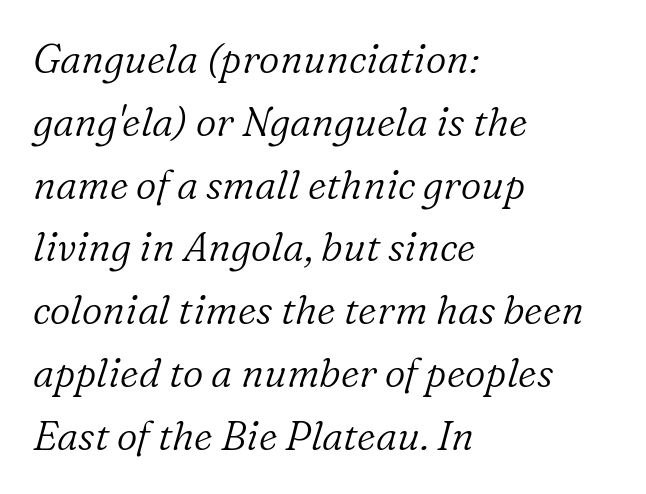
The image shows 40 px light serif type, italic (leaning right); set left-aligned, normal line spacing (1.57x), normal letter spacing, not underlined; low stroke contrast and a medium x-height.
